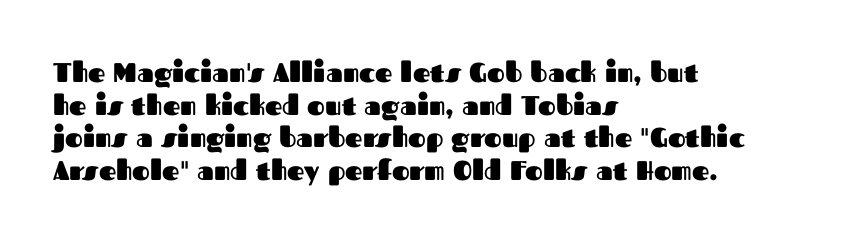
The glyphs are unaccompanied by any horizontal stroke below them. The passage shown is emphatically bold. The lettering holds an erect, upright posture throughout. Here the glyphs are tracked normally, forming tight word shapes.
